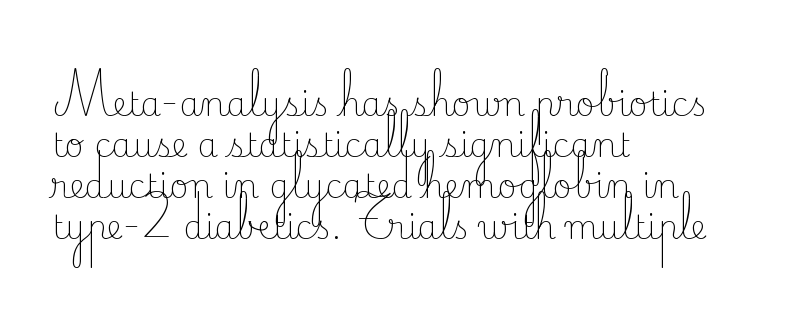
Q: Is the text bold? A: No.
Q: Is the text italic (slanted)? A: No, it is upright.
Q: Is the typeface a serif or a sans-serif typeface? A: Serif.
Q: Is the text underlined? A: No.
Q: How is the paragraph aligned? A: Left-aligned.
Q: Is the spacing between letters normal or unusually wide? A: Normal.
Q: Width (condensed, normal, or wide)? A: Normal.
Q: Stroke contrast? A: Low.
Q: x-height? A: Small.
Q: Monospaced? A: No.
